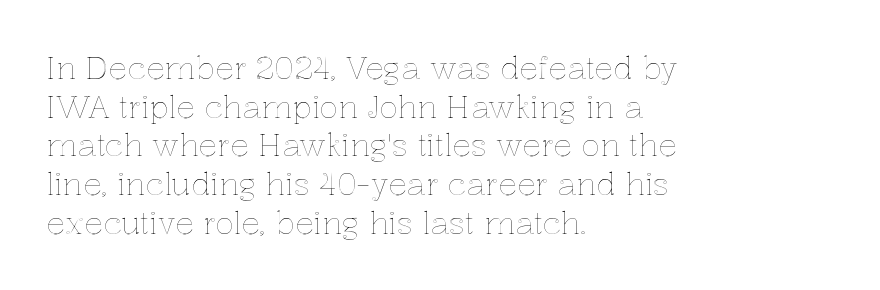
Q: Is the text italic (slanted)? A: No, it is upright.
Q: Is the text underlined? A: No.
Q: How is the paragraph aligned? A: Left-aligned.
Q: Is the spacing between letters normal or unusually wide? A: Normal.
Q: Is the spacing between lines tight, normal or loose? A: Normal.
Q: Width (condensed, normal, or wide)? A: Normal.
Q: x-height? A: Medium.
Q: Monospaced? A: No.
